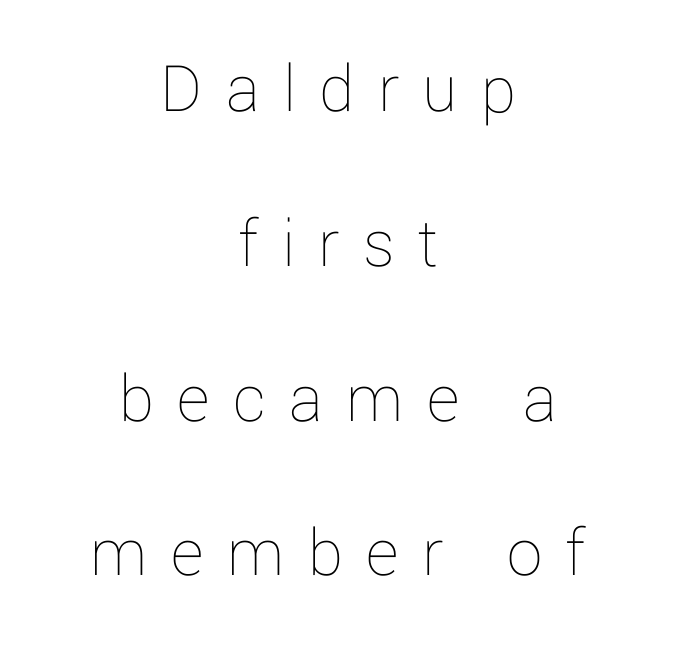
Q: Is the text bold? A: No.
Q: Is the text italic (slanted)? A: No, it is upright.
Q: Is the text underlined? A: No.
Q: How is the paragraph aligned? A: Centered.
Q: Is the spacing between letters normal or unusually wide? A: Unusually wide.
Q: Is the spacing between lines tight, normal or loose? A: Loose.
Q: Width (condensed, normal, or wide)? A: Normal.
Q: Stroke contrast? A: Low.
Q: x-height? A: Medium.
Q: Monospaced? A: No.
